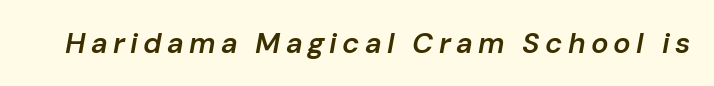
Check the space under the baseline: it is left empty. Each letter keeps its own natural width here, so spacing adapts to shape. The letters are semibold — heavier than regular but short of a full bold. Compared with ordinary roman type, these characters are visibly tilted.
